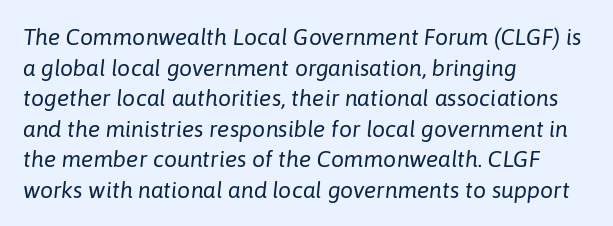
It's the slanting kind of type. This rendering uses left alignment, leaving the right contour irregular. The cut favours lightness, reaching ordinary text weight at its darkest. Baseline-to-baseline distance is the conventional proportion of letter height.
